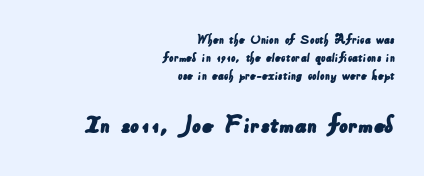
How are the letters spaced? Ordinarily, with no added tracking. If you squint, the bottom block still reads clearly — it's the larger of the two. A flush-right, rag-left setting is used for this passage. Notice how descenders clear the ascenders below comfortably — that's standard leading. The characters display no serif detailing; their extremities are plain.
